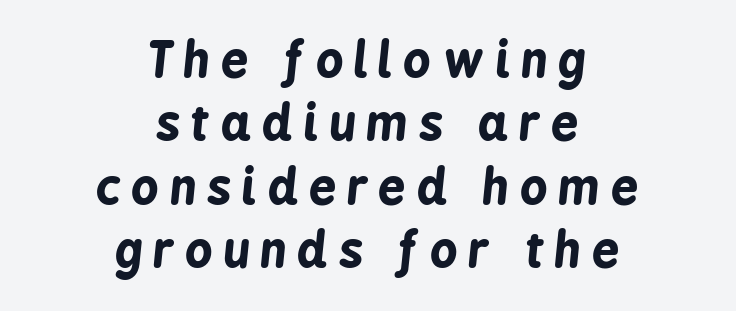
The image shows 48 px bold, condensed type, italic (leaning right); set centered, normal line spacing (1.32x), unusually wide letter spacing (+0.23 em), not underlined; low stroke contrast and a medium x-height.
